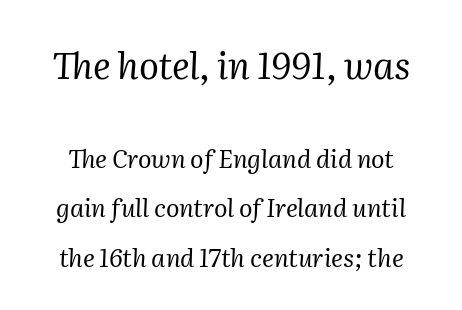
You can tell from the footed stems that serif type was used. Looks like regular typesetting: each glyph gets only the width it needs. This rendering features lettering with no underline. Visually, the top section dominates because its glyphs are scaled up.
